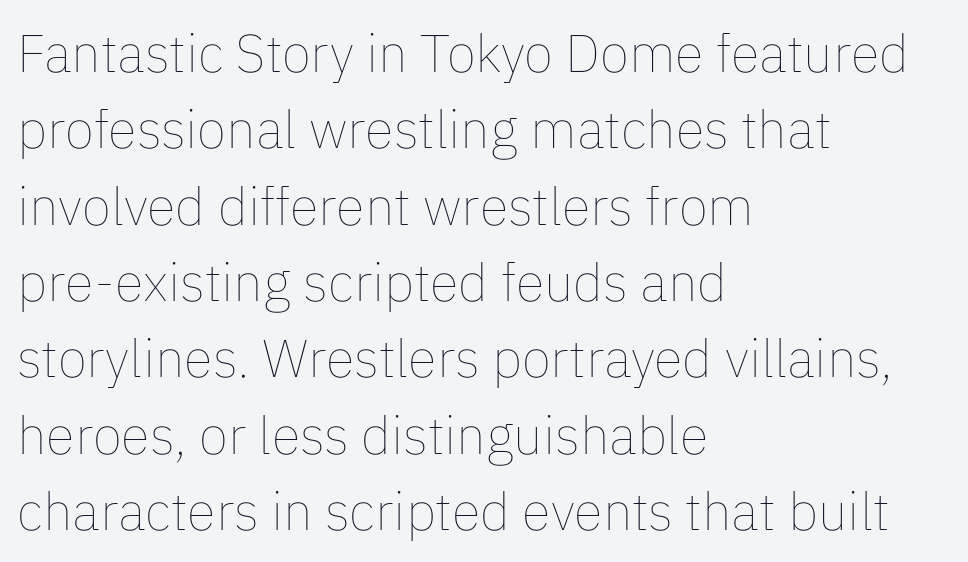
The image shows 53 px thin type, upright; set left-aligned, normal line spacing (1.44x), normal letter spacing, not underlined; low stroke contrast and a medium x-height.
